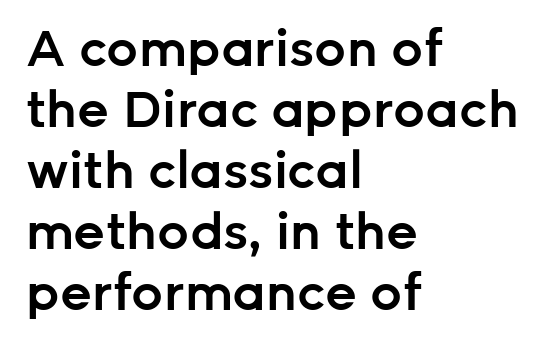
This is roman type, the default non-slanted kind. Just letters on the line, the space beneath them empty. Observe the absence of serifs on each vertical stroke in this sample. The tracking reads as untouched default to a designer's eye. The rendering uses natural spacing where letterforms have individual widths. If you drew a ruler down the left edge, every line would touch it.
